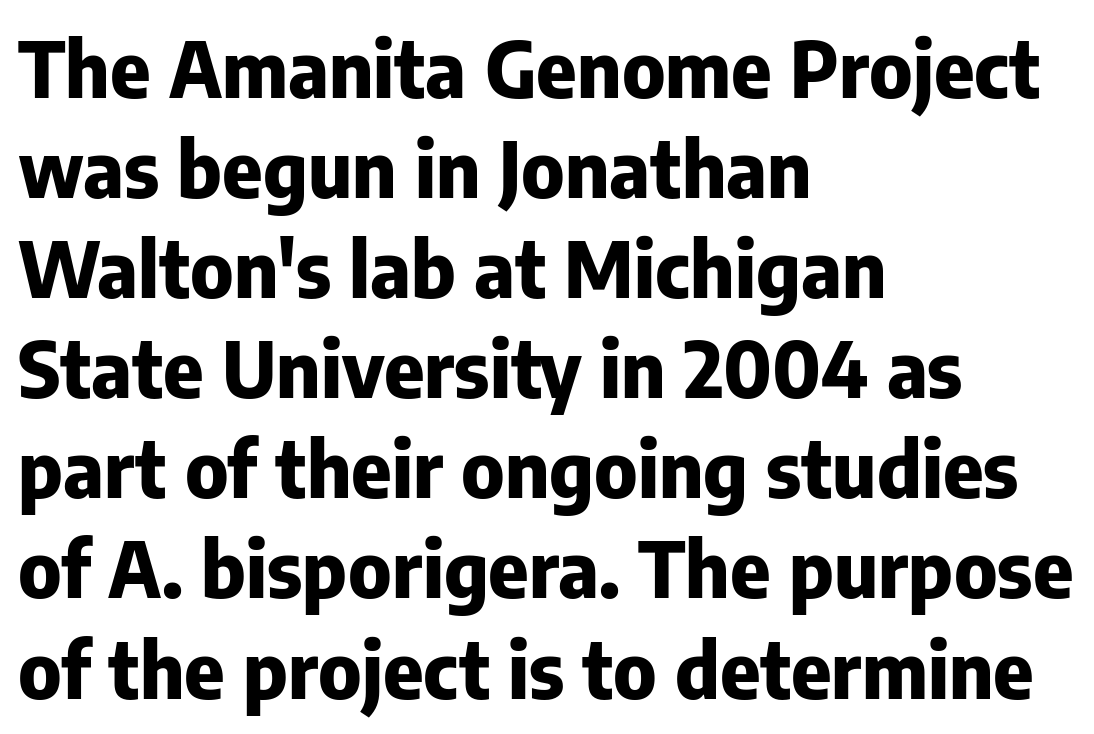
{"serif": "no", "italic": "no", "bold": "yes", "weight": "heavy", "width": "normal", "stroke_contrast": "low", "x_height": "medium", "monospaced": "no", "underline": "no", "align": "left", "line_spacing": "normal", "line_spacing_ratio": 1.3, "letter_spacing": "normal", "letter_spacing_em": 0.0, "glyph_px": 77}
